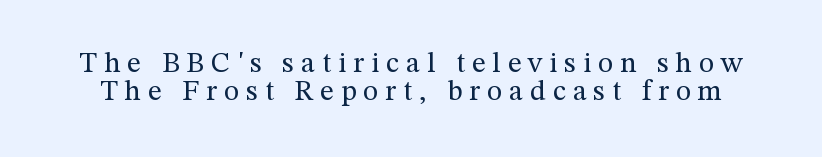
{"serif": "yes", "italic": "no", "bold": "no", "weight": "regular", "width": "normal", "stroke_contrast": "medium", "x_height": "medium", "monospaced": "no", "underline": "no", "line_spacing": "tight", "line_spacing_ratio": 0.97, "letter_spacing": "wide", "letter_spacing_em": 0.24, "glyph_px": 29}
